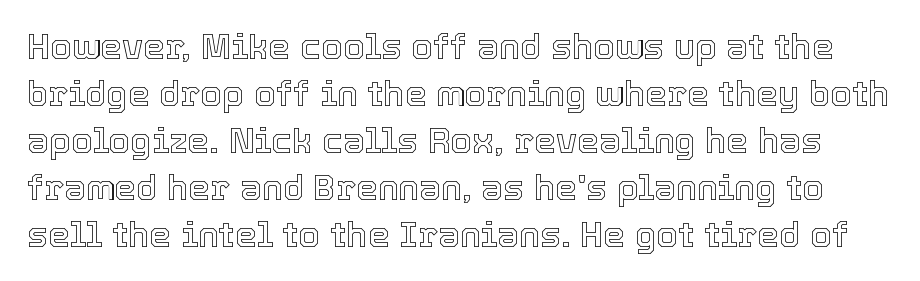
The image shows 35 px text type, upright; set normal line spacing (1.34x), normal letter spacing, not underlined; a medium x-height.
